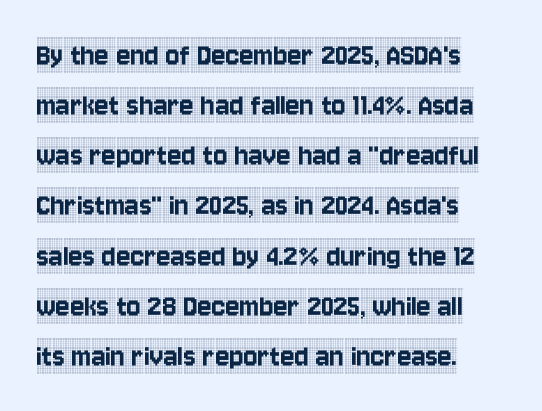
{"serif": "yes", "italic": "no", "width": "condensed", "x_height": "large", "monospaced": "no", "underline": "no", "align": "left", "line_spacing": "normal", "line_spacing_ratio": 1.52, "letter_spacing": "normal", "letter_spacing_em": 0.0, "glyph_px": 33}
